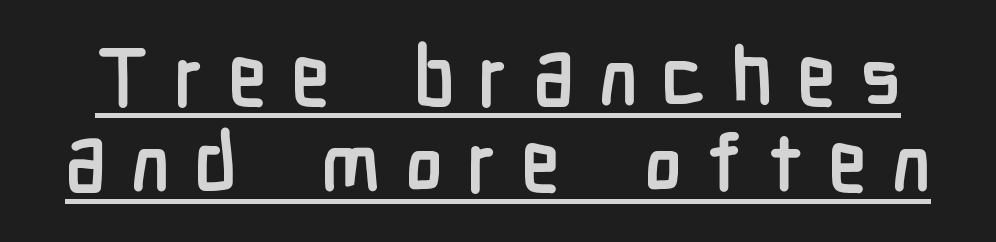
Q: Is the text bold? A: Yes.
Q: Is the text italic (slanted)? A: No, it is upright.
Q: Is the typeface a serif or a sans-serif typeface? A: Sans-serif.
Q: Is the text underlined? A: Yes.
Q: Is the spacing between letters normal or unusually wide? A: Unusually wide.
Q: Is the spacing between lines tight, normal or loose? A: Tight.
Q: Width (condensed, normal, or wide)? A: Condensed.
Q: Stroke contrast? A: Low.
Q: x-height? A: Medium.
Q: Monospaced? A: No.
